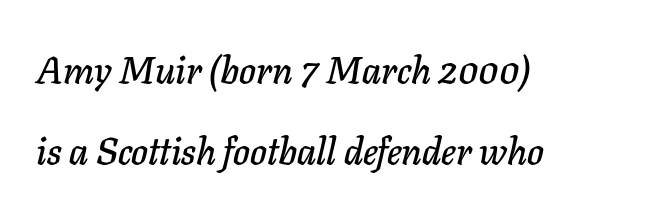
Which margin do the lines hug? The left one — the right edge is uneven. No extra tracking has been applied to these lines. The space directly below the letters is spotless. The rendering uses a large line-height, opening up the rows.
